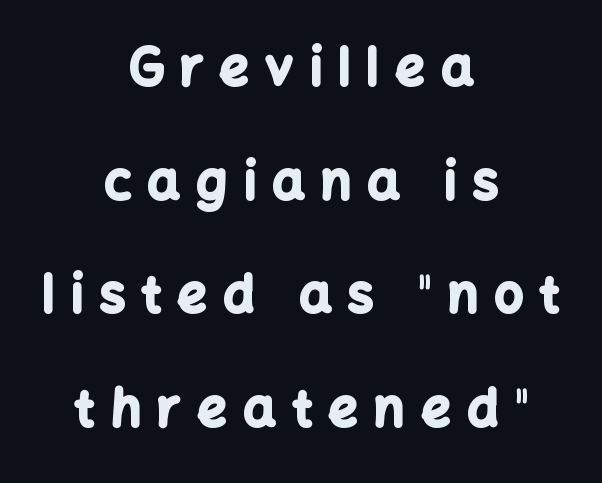
Q: Is the text bold? A: Yes.
Q: Is the text italic (slanted)? A: No, it is upright.
Q: Is the typeface a serif or a sans-serif typeface? A: Sans-serif.
Q: Is the text underlined? A: No.
Q: How is the paragraph aligned? A: Centered.
Q: Is the spacing between letters normal or unusually wide? A: Unusually wide.
Q: Is the spacing between lines tight, normal or loose? A: Loose.
Q: Width (condensed, normal, or wide)? A: Normal.
Q: Stroke contrast? A: Low.
Q: x-height? A: Medium.
Q: Monospaced? A: No.
